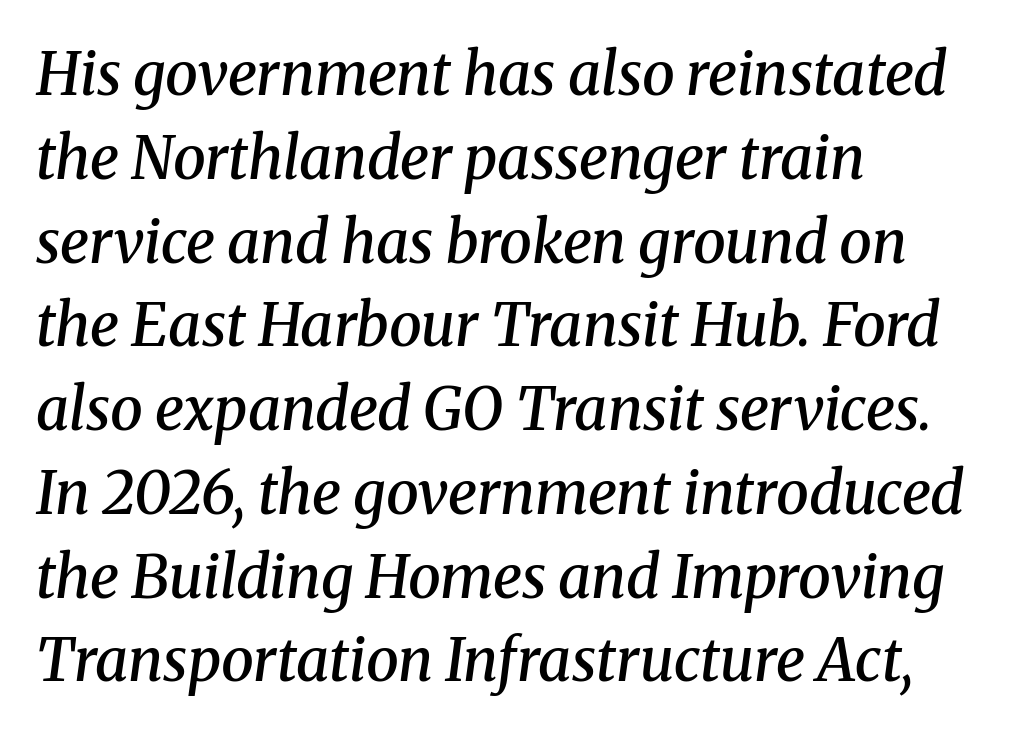
Q: Is the text bold? A: Semi-bold.
Q: Is the text italic (slanted)? A: Yes, it leans right by about 8 degrees.
Q: Is the typeface a serif or a sans-serif typeface? A: Serif.
Q: Is the text underlined? A: No.
Q: How is the paragraph aligned? A: Left-aligned.
Q: Is the spacing between letters normal or unusually wide? A: Normal.
Q: Is the spacing between lines tight, normal or loose? A: Normal.
Q: Width (condensed, normal, or wide)? A: Normal.
Q: Stroke contrast? A: Medium.
Q: x-height? A: Medium.
Q: Monospaced? A: No.
